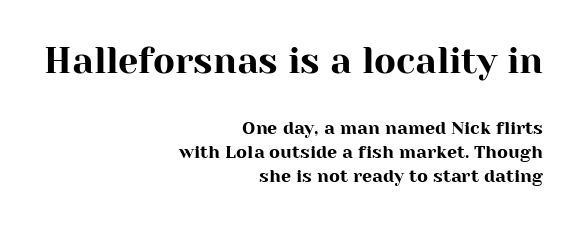
The image shows 36 px serif type, upright; set right-aligned, normal line spacing (1.34x), normal letter spacing, not underlined; the first (top) block is 2.0x larger; high stroke contrast and a medium x-height.
